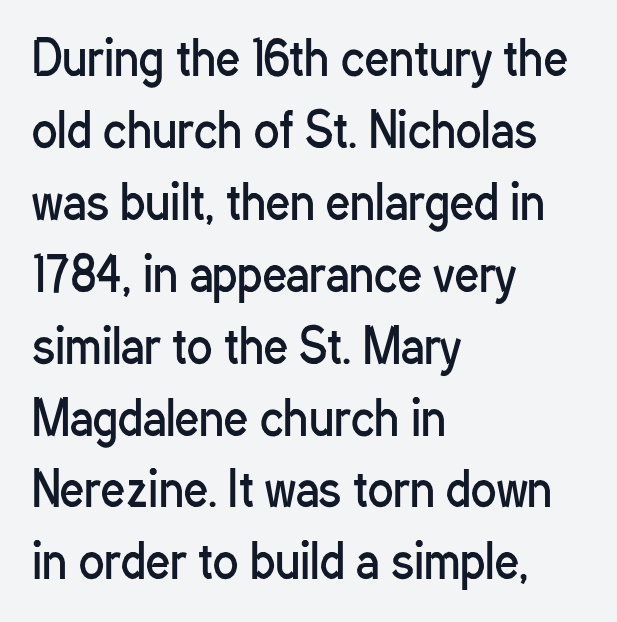
{"serif": "no", "italic": "no", "bold": "no", "weight": "regular", "width": "condensed", "stroke_contrast": "low", "x_height": "medium", "monospaced": "no", "underline": "no", "align": "left", "line_spacing": "normal", "line_spacing_ratio": 1.53, "letter_spacing": "normal", "letter_spacing_em": 0.0, "glyph_px": 47}
